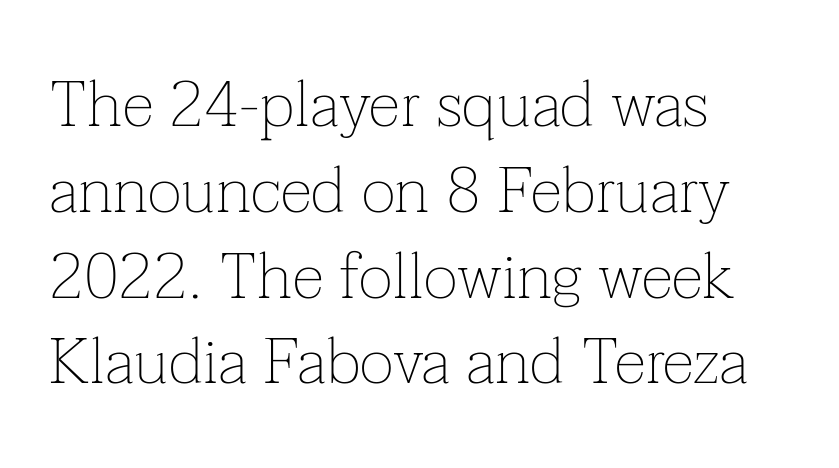
The image shows 65 px thin serif type, upright; set left-aligned, normal line spacing (1.32x), normal letter spacing, not underlined; low stroke contrast and a medium x-height.
